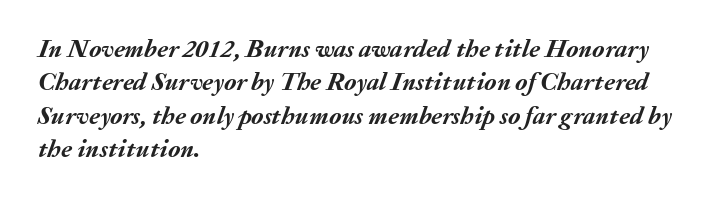
The image shows 25 px bold type, italic (leaning right); set left-aligned, normal line spacing (1.34x), normal letter spacing, not underlined.
